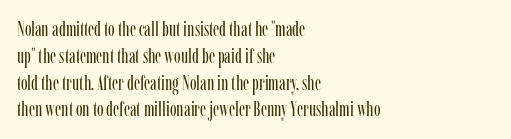
The image shows 20 px text type, upright; set left-aligned, normal line spacing (1.34x), normal letter spacing, not underlined.
